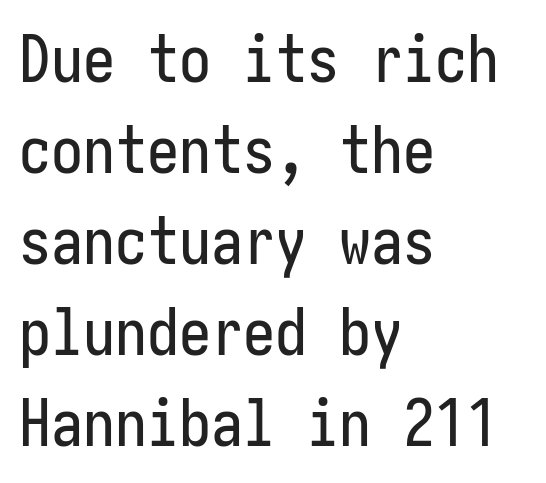
Q: Is the text italic (slanted)? A: No, it is upright.
Q: Is the typeface a serif or a sans-serif typeface? A: Sans-serif.
Q: Is the text underlined? A: No.
Q: How is the paragraph aligned? A: Left-aligned.
Q: Is the spacing between letters normal or unusually wide? A: Normal.
Q: Is the spacing between lines tight, normal or loose? A: Normal.
Q: Width (condensed, normal, or wide)? A: Condensed.
Q: Stroke contrast? A: Low.
Q: x-height? A: Medium.
